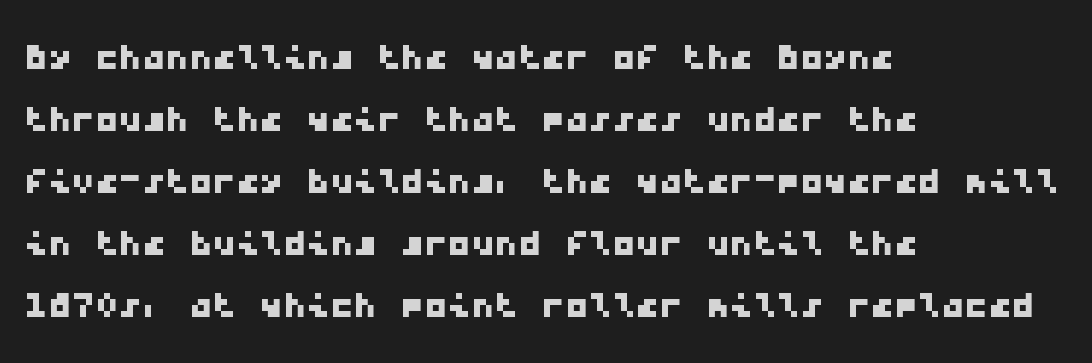
Q: Is the typeface a serif or a sans-serif typeface? A: Sans-serif.
Q: Is the text underlined? A: No.
Q: How is the paragraph aligned? A: Left-aligned.
Q: Is the spacing between letters normal or unusually wide? A: Normal.
Q: Is the spacing between lines tight, normal or loose? A: Normal.
Q: Width (condensed, normal, or wide)? A: Wide.
Q: Stroke contrast? A: Low.
Q: x-height? A: Medium.
Q: Monospaced? A: Yes.
